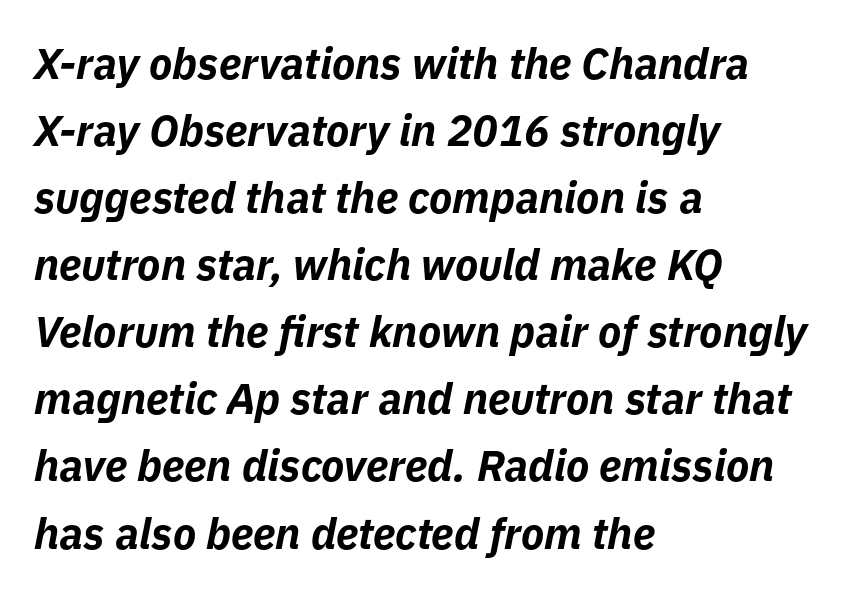
Proportional: the letters do not fall into vertical columns. Tall strokes in this sample are angled rather than plumb. This sample keeps an unexceptional amount of space between lines. Descenders are the only things crossing below the line. The setting favours the left margin, as ordinary paragraphs usually do. A full-strength bold gives these letters their thick strokes.
